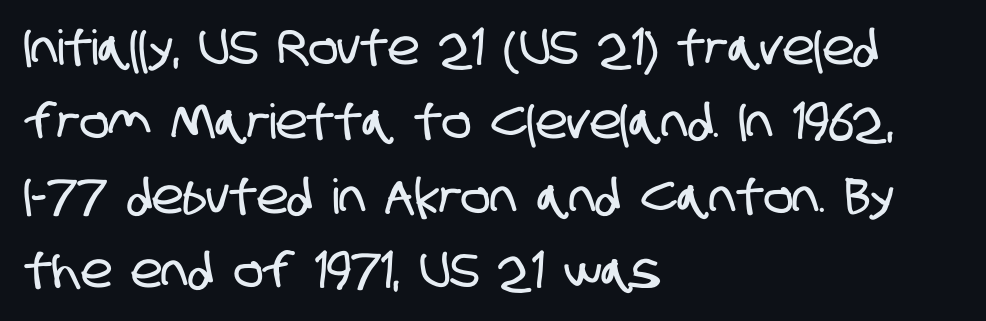
{"serif": "no", "width": "condensed", "stroke_contrast": "low", "x_height": "large", "monospaced": "no", "underline": "no", "align": "left", "line_spacing": "normal", "line_spacing_ratio": 1.55, "letter_spacing": "normal", "letter_spacing_em": 0.0, "glyph_px": 48}
